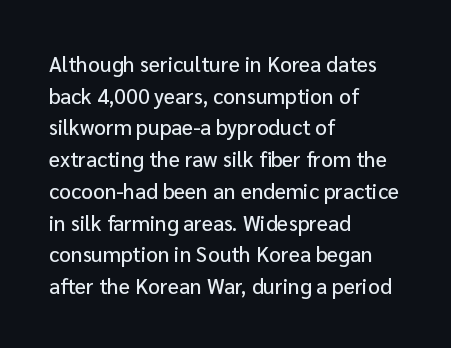
{"italic": "no", "underline": "no", "align": "left", "line_spacing": "normal", "line_spacing_ratio": 1.51, "letter_spacing": "normal", "letter_spacing_em": 0.0, "glyph_px": 21}
